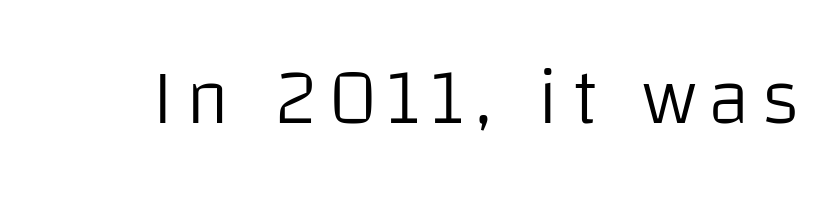
Beneath every word, the page is bare. The passage shown is typeset with a sans-serif family. These lines are rendered in a variable-pitch font. Posture: straight, roman, zero tilt. Think standard paragraph weight, or any step lighter than that.
